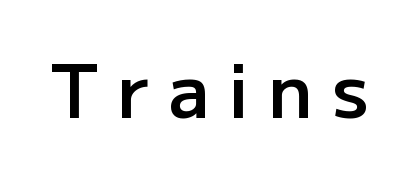
The image shows 73 px semibold sans-serif type, upright; set unusually wide letter spacing (+0.26 em), not underlined; low stroke contrast and a medium x-height.
